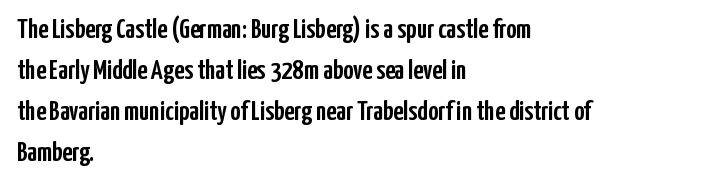
The image shows 28 px condensed sans-serif type, upright; set left-aligned, normal line spacing (1.47x), normal letter spacing, not underlined; low stroke contrast and a medium x-height.
